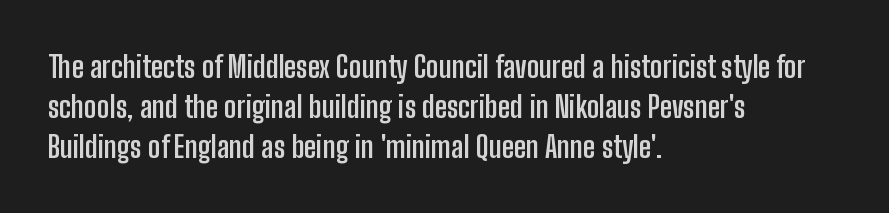
If you measured baseline to baseline, you'd find a middling distance. Looks like regular typesetting: each glyph gets only the width it needs. Notice how the stems are strictly vertical — no italics here. The strip under each line holds only bare page.
